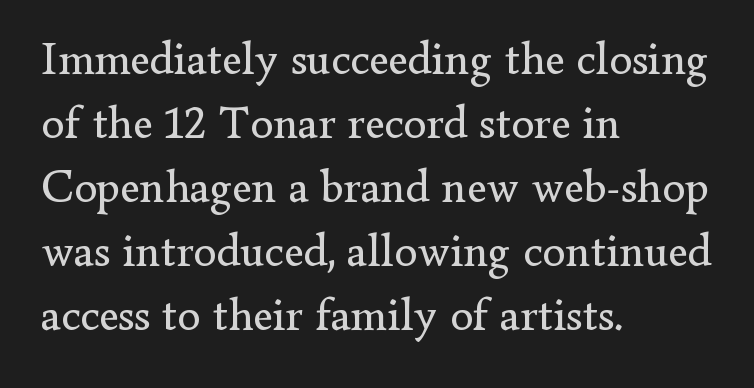
The image shows 46 px regular-weight serif type, upright; set left-aligned, normal line spacing (1.39x), normal letter spacing, not underlined; low stroke contrast and a small x-height.
